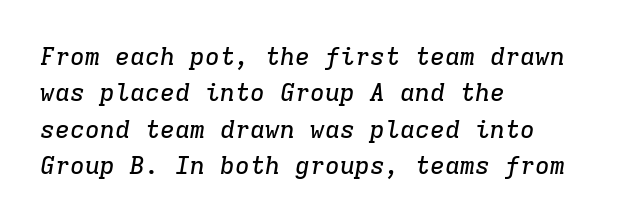
{"italic": "yes", "lean": "right", "slant_degrees": 9, "underline": "no", "align": "left", "line_spacing": "normal", "line_spacing_ratio": 1.46, "letter_spacing": "normal", "letter_spacing_em": 0.0, "glyph_px": 25}
